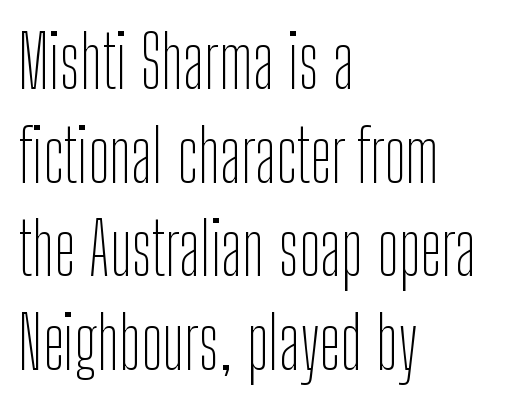
Q: Is the text bold? A: No.
Q: Is the text italic (slanted)? A: No, it is upright.
Q: Is the typeface a serif or a sans-serif typeface? A: Sans-serif.
Q: Is the text underlined? A: No.
Q: How is the paragraph aligned? A: Left-aligned.
Q: Is the spacing between letters normal or unusually wide? A: Normal.
Q: Is the spacing between lines tight, normal or loose? A: Normal.
Q: Width (condensed, normal, or wide)? A: Condensed.
Q: Stroke contrast? A: Low.
Q: x-height? A: Medium.
Q: Monospaced? A: No.
